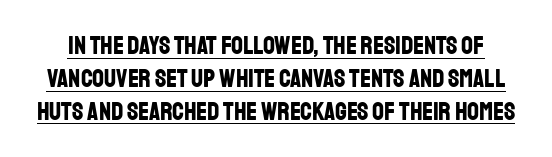
The image shows 26 px bold type, upright; set normal line spacing (1.26x), normal letter spacing, underlined.
